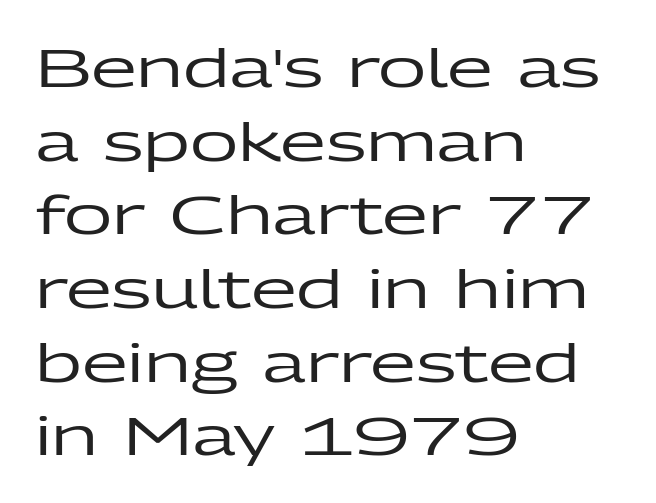
Italic: no, the glyphs are upright roman. Reading down the block, your eye returns to a fixed left position each line. Any mark beneath the type? The region is blank. Between one letter and the next there's only the usual sliver of space. The passage shown is typeset with a sans-serif family.
